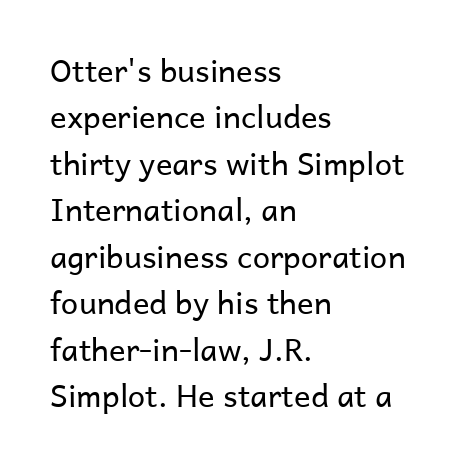
Characters remain perfectly vertical along every line. Default kerning and tracking; the words read as compact shapes. Vertically, the passage feels balanced, rows spaced as you'd expect. This sample uses a sans-serif face.
